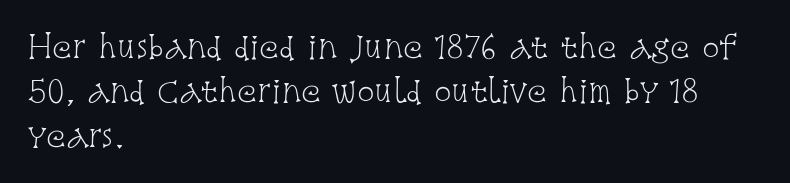
Q: Is the text bold? A: No.
Q: Is the text italic (slanted)? A: No, it is upright.
Q: Is the typeface a serif or a sans-serif typeface? A: Serif.
Q: Is the text underlined? A: No.
Q: How is the paragraph aligned? A: Left-aligned.
Q: Is the spacing between letters normal or unusually wide? A: Normal.
Q: Is the spacing between lines tight, normal or loose? A: Normal.
Q: Width (condensed, normal, or wide)? A: Condensed.
Q: Stroke contrast? A: Low.
Q: x-height? A: Large.
Q: Monospaced? A: No.
